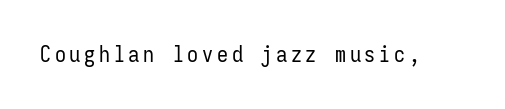
Q: Is the text bold? A: No.
Q: Is the text italic (slanted)? A: No, it is upright.
Q: Is the text underlined? A: No.
